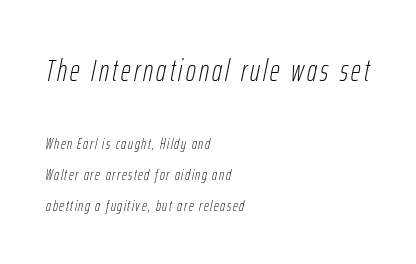
The image shows 30 px thin, condensed type, italic (leaning right); set left-aligned, loose line spacing (2.05x), not underlined; the first (top) block is 2.0x larger; low stroke contrast and a medium x-height.
